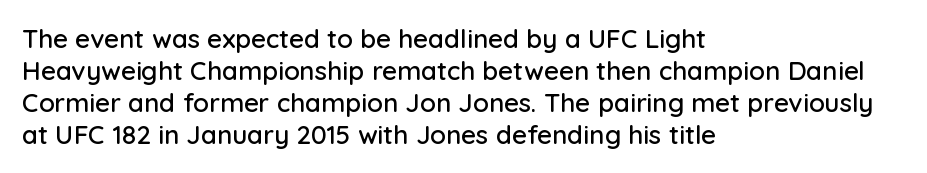
Standard letterfit; no display-style spreading of the glyphs. The string is rendered with underlining switched off. Compared with a centered layout, this one pins lines to the left instead. Vertical strokes here are truly vertical.
